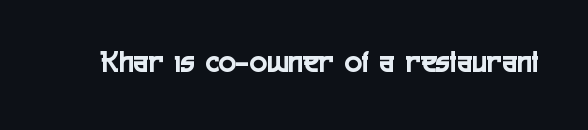
Type style note: lacks serifs. What stands out about the letter spacing? Nothing — it is the standard amount. A clean baseline with only descenders dipping below it. It's the straight-up-and-down kind of type. The passage shown is typed in a proportional face where columns would drift.
